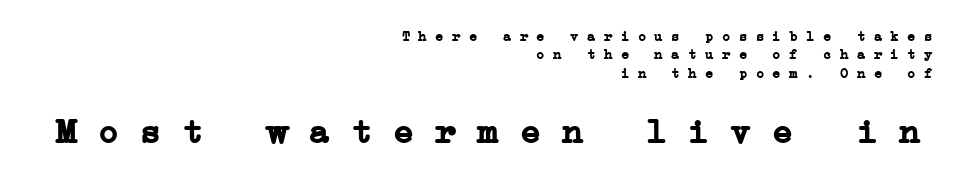
{"serif": "yes", "bold": "yes", "weight": "semibold", "width": "wide", "stroke_contrast": "low", "x_height": "medium", "monospaced": "yes", "underline": "no", "align": "right", "line_spacing": "normal", "line_spacing_ratio": 1.31, "letter_spacing": "normal", "letter_spacing_em": 0.0, "larger_block": "second", "size_ratio": 2.5, "glyph_px": 35}
